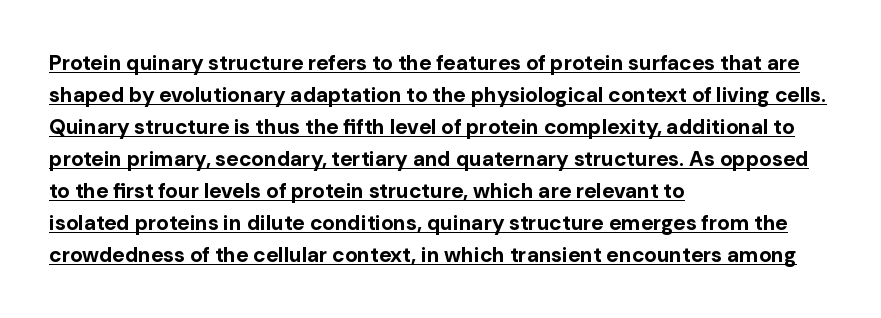
{"italic": "no", "bold": "yes", "underline": "yes", "align": "left", "line_spacing": "normal", "line_spacing_ratio": 1.52, "letter_spacing": "normal", "letter_spacing_em": 0.0, "glyph_px": 21}
